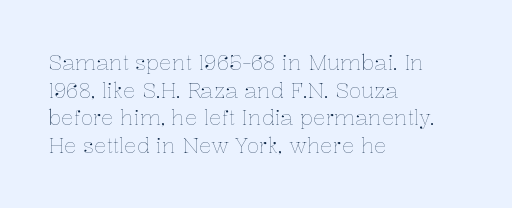
{"italic": "no", "bold": "no", "underline": "no", "align": "left", "line_spacing": "normal", "line_spacing_ratio": 1.31, "letter_spacing": "normal", "letter_spacing_em": 0.0, "glyph_px": 21}
